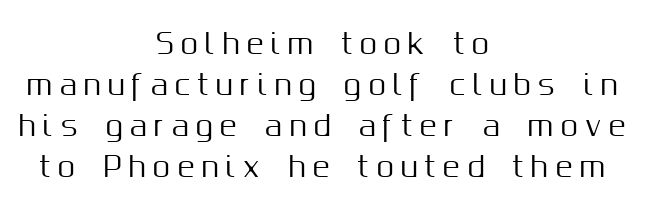
The image shows 28 px sans-serif type, upright; set centered, normal line spacing (1.47x), unusually wide letter spacing (+0.26 em), not underlined; medium stroke contrast and a medium x-height.
